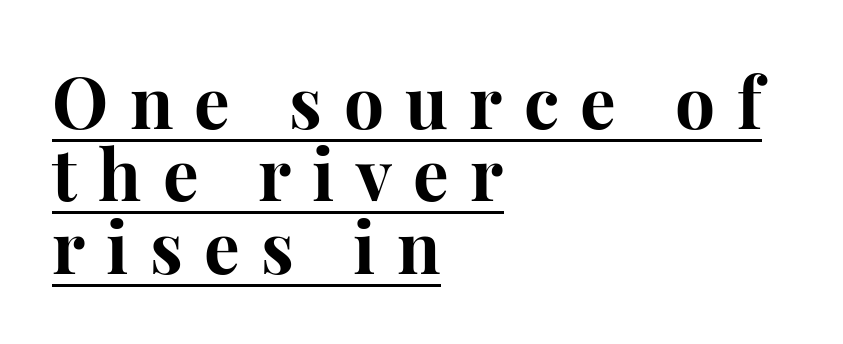
{"serif": "yes", "italic": "no", "bold": "yes", "weight": "bold", "width": "normal", "stroke_contrast": "high", "x_height": "medium", "monospaced": "no", "underline": "yes", "align": "left", "line_spacing": "tight", "line_spacing_ratio": 1.02, "letter_spacing": "wide", "letter_spacing_em": 0.3, "glyph_px": 71}
